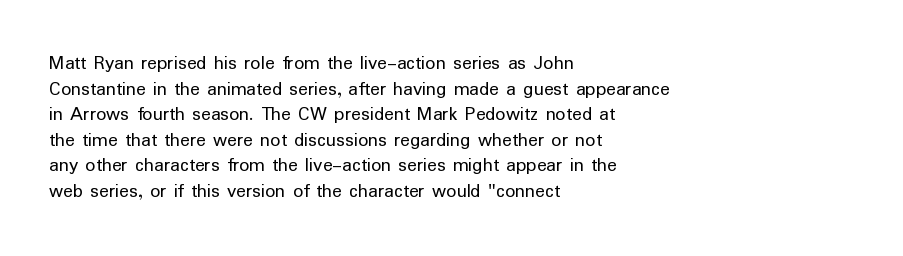
The weight would be labelled regular, book, light, or lighter still. Tall strokes in this sample are plumb rather than angled. These lines stack with their left ends in a neat column. Unmarked baselines from the first word to the last. Regular leading. A typesetter would call this zero additional tracking.
